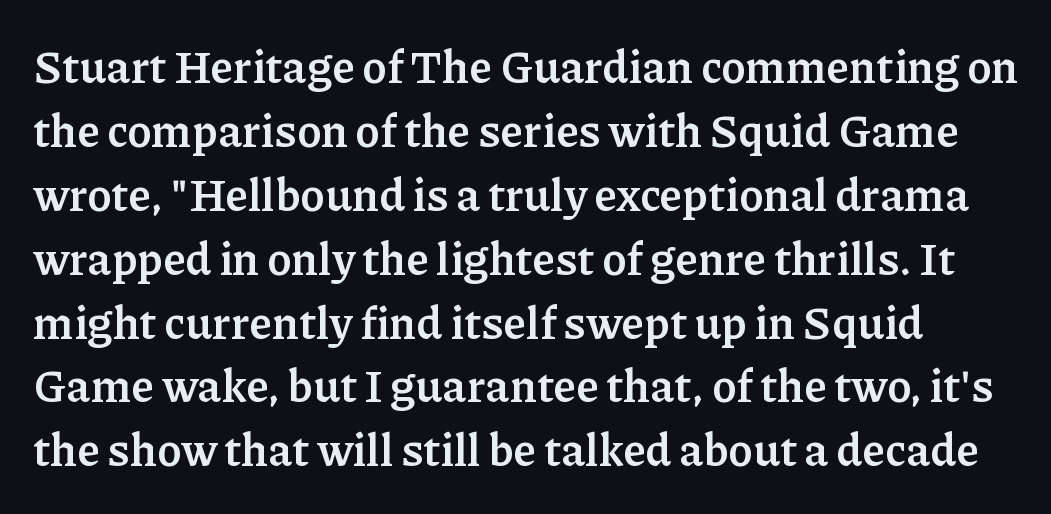
The glyphs in this specimen are seriffed. A bare baseline throughout the passage. A typesetter would call this leading conventional body-copy spacing. Caption: bold face, heavy strokes.
